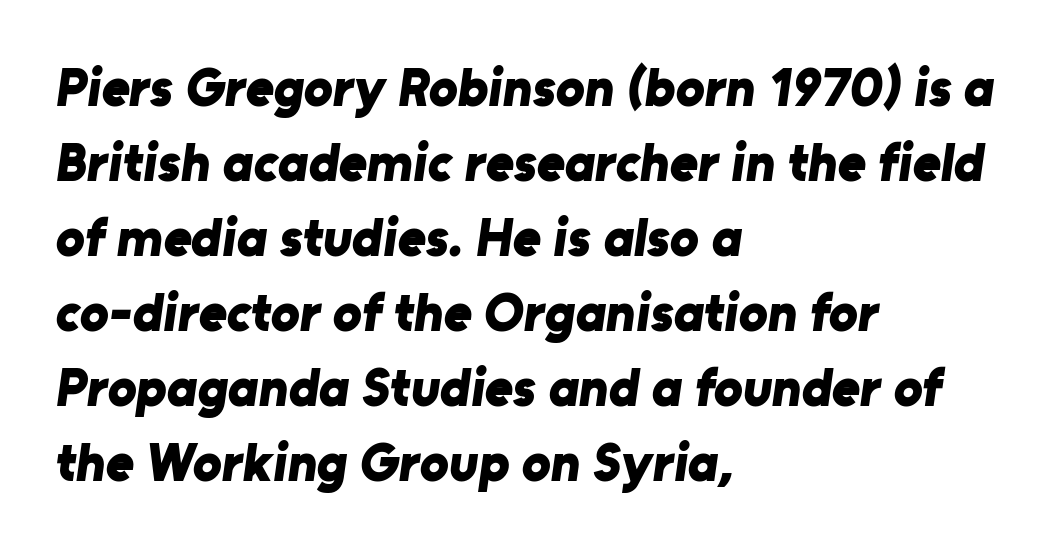
{"serif": "no", "bold": "yes", "weight": "bold", "width": "normal", "stroke_contrast": "low", "x_height": "medium", "monospaced": "no", "underline": "no", "align": "left", "line_spacing": "normal", "line_spacing_ratio": 1.39, "letter_spacing": "normal", "letter_spacing_em": 0.0, "glyph_px": 54}
